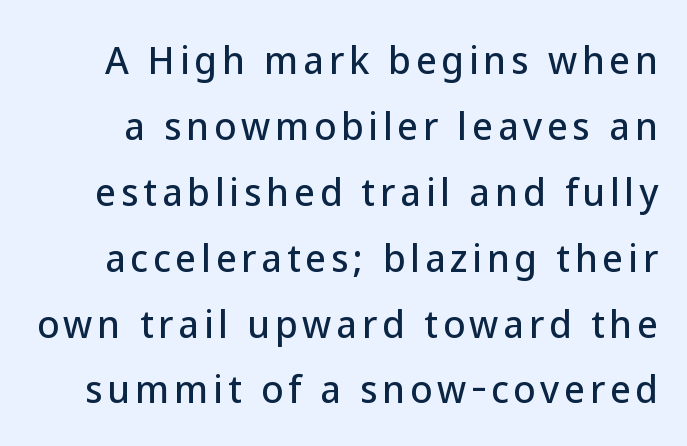
The image shows 36 px sans-serif type, upright; set line spacing 1.83x, not underlined; low stroke contrast and a medium x-height.
